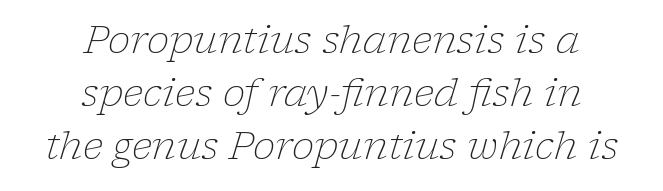
Is the type heavy? It reads as light-to-regular instead. There's an unmistakable incline to the writing here. Underline: absent. Serifs: yes, visible at the terminals of the letterforms.
